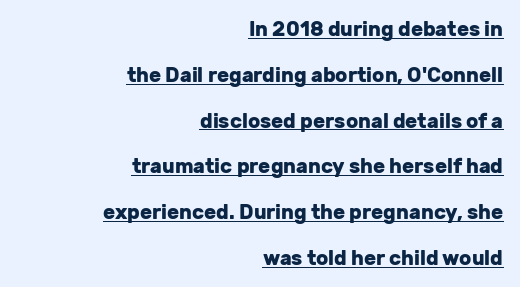
Q: Is the text bold? A: Yes.
Q: Is the text italic (slanted)? A: No, it is upright.
Q: Is the text underlined? A: Yes.
Q: How is the paragraph aligned? A: Right-aligned.
Q: Is the spacing between letters normal or unusually wide? A: Normal.
Q: Is the spacing between lines tight, normal or loose? A: Loose.
